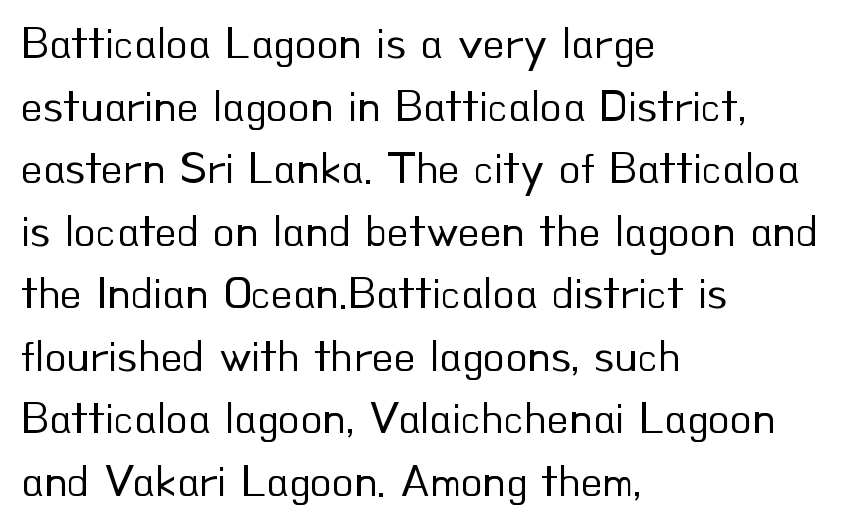
{"serif": "no", "italic": "no", "bold": "no", "weight": "regular", "width": "normal", "stroke_contrast": "low", "x_height": "small", "monospaced": "no", "underline": "no", "align": "left", "line_spacing": "normal", "line_spacing_ratio": 1.39, "letter_spacing": "normal", "letter_spacing_em": 0.0, "glyph_px": 45}
